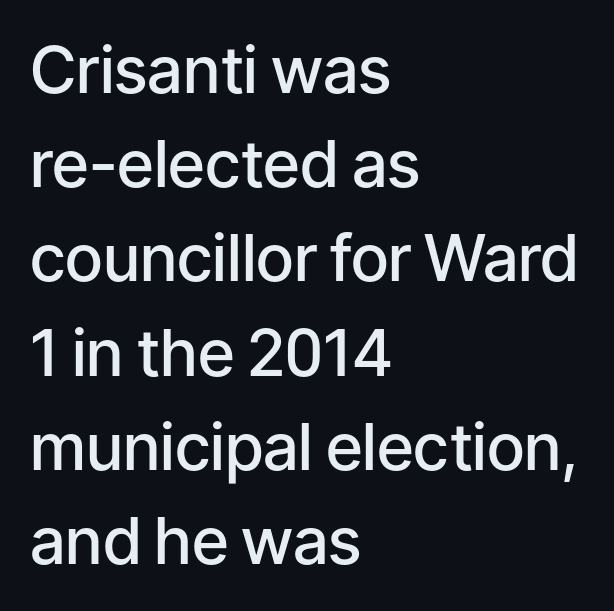
Q: Is the text bold? A: Semi-bold.
Q: Is the text italic (slanted)? A: No, it is upright.
Q: Is the typeface a serif or a sans-serif typeface? A: Sans-serif.
Q: Is the text underlined? A: No.
Q: How is the paragraph aligned? A: Left-aligned.
Q: Is the spacing between letters normal or unusually wide? A: Normal.
Q: Is the spacing between lines tight, normal or loose? A: Normal.
Q: Width (condensed, normal, or wide)? A: Normal.
Q: Stroke contrast? A: Low.
Q: x-height? A: Medium.
Q: Monospaced? A: No.
